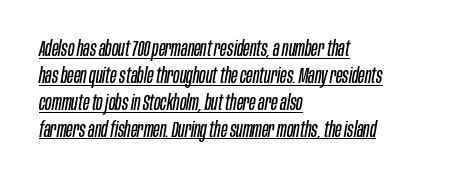
Q: Is the text bold? A: No.
Q: Is the text italic (slanted)? A: Yes, it leans right by about 10 degrees.
Q: Is the text underlined? A: Yes.
Q: How is the paragraph aligned? A: Left-aligned.
Q: Is the spacing between letters normal or unusually wide? A: Normal.
Q: Is the spacing between lines tight, normal or loose? A: Normal.
